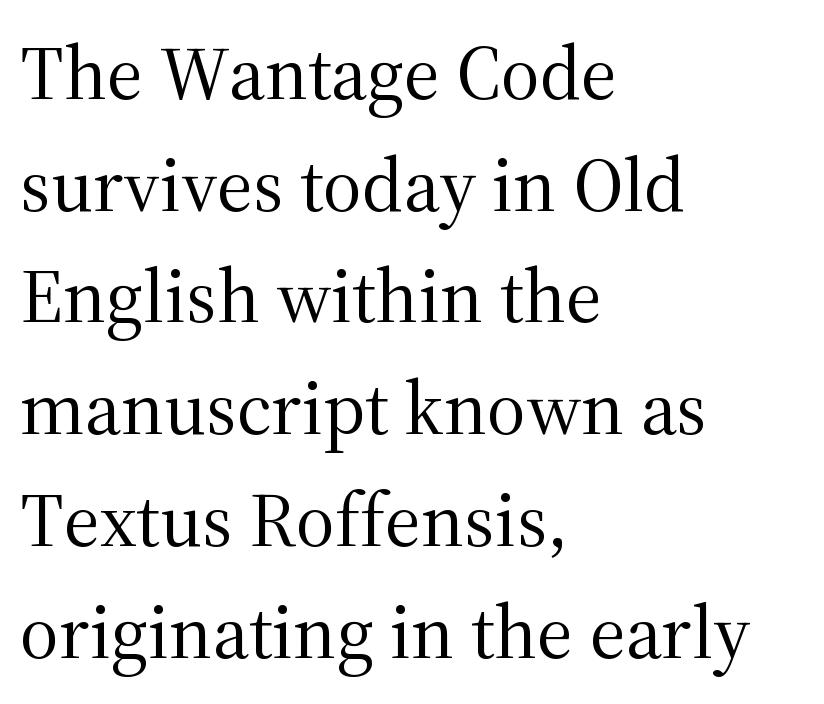
Horizontal alignment here is leftward, the default for most running prose. This rendering employs a face with finishing strokes, i.e., a serif. Line spacing here is normal. Each letter keeps its own natural width here, so spacing adapts to shape.
